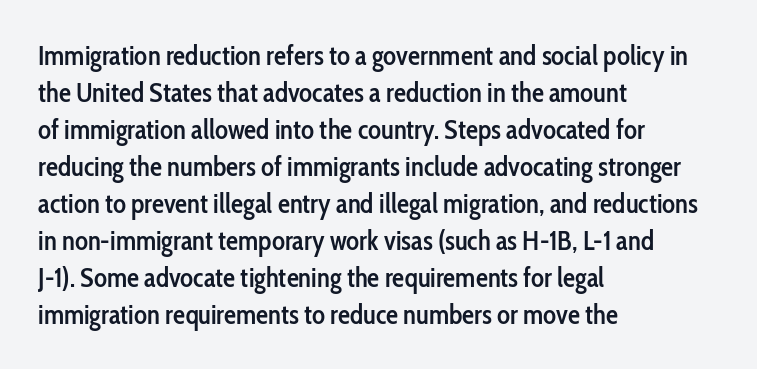
{"italic": "no", "bold": "semi", "underline": "no", "align": "left", "line_spacing": "normal", "line_spacing_ratio": 1.37, "letter_spacing": "normal", "letter_spacing_em": 0.0, "glyph_px": 27}
